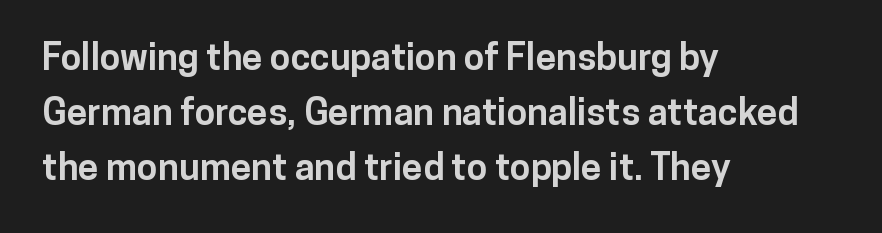
The image shows 37 px bold sans-serif type, upright; set left-aligned, normal line spacing (1.49x), normal letter spacing, not underlined; low stroke contrast and a medium x-height.
